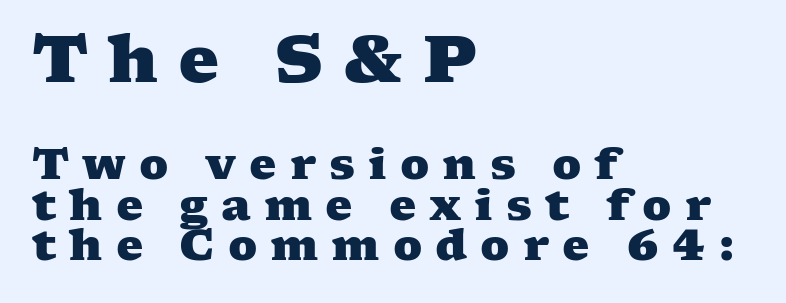
Q: Is the text bold? A: Yes.
Q: Is the typeface a serif or a sans-serif typeface? A: Serif.
Q: Is the text underlined? A: No.
Q: How is the paragraph aligned? A: Left-aligned.
Q: Is the spacing between letters normal or unusually wide? A: Unusually wide.
Q: Is the spacing between lines tight, normal or loose? A: Tight.
Q: Which block of text is set in a larger size, the first (top) or the second (bottom)? A: The first (top) one.
Q: Width (condensed, normal, or wide)? A: Wide.
Q: Stroke contrast? A: Medium.
Q: x-height? A: Medium.
Q: Monospaced? A: No.
